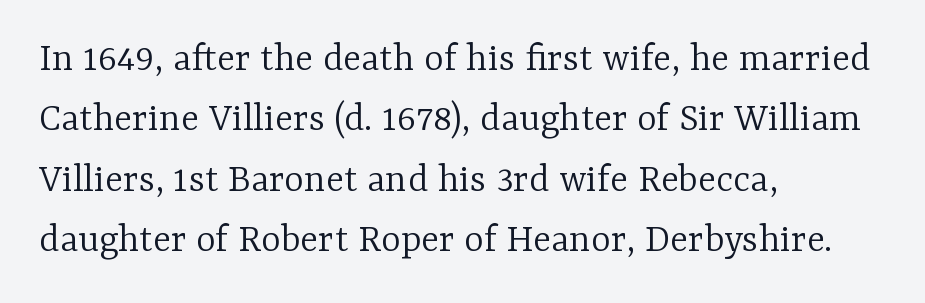
{"serif": "yes", "italic": "no", "bold": "no", "weight": "light", "width": "normal", "stroke_contrast": "low", "x_height": "medium", "monospaced": "no", "underline": "no", "align": "left", "line_spacing": "normal", "line_spacing_ratio": 1.44, "letter_spacing": "normal", "letter_spacing_em": 0.0, "glyph_px": 42}
